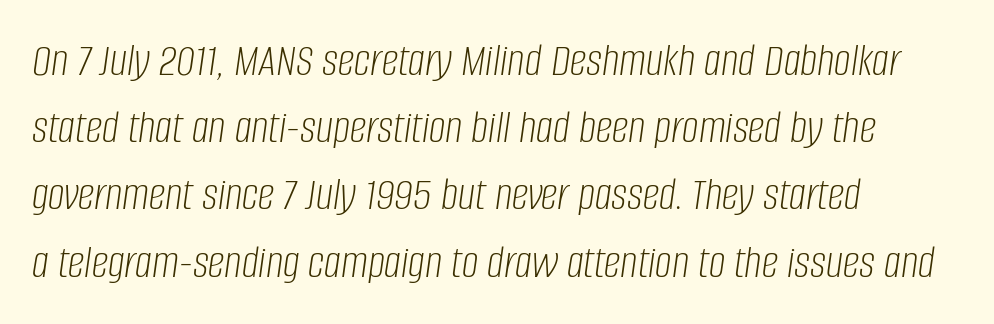
{"italic": "yes", "lean": "right", "slant_degrees": 8, "bold": "no", "weight": "light", "width": "condensed", "stroke_contrast": "low", "x_height": "large", "monospaced": "no", "underline": "no", "align": "left", "line_spacing": "normal", "line_spacing_ratio": 1.43, "letter_spacing": "normal", "letter_spacing_em": 0.0, "glyph_px": 47}
